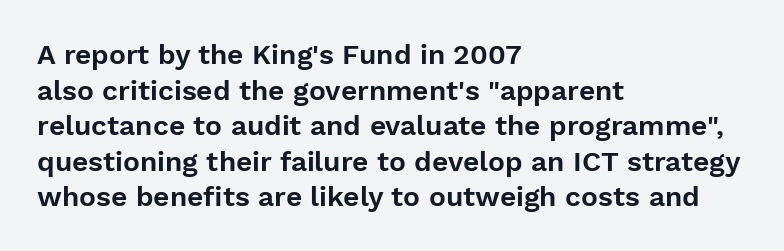
The image shows 28 px sans-serif type, upright; set left-aligned, normal line spacing (1.27x), normal letter spacing, not underlined; low stroke contrast and a medium x-height.
